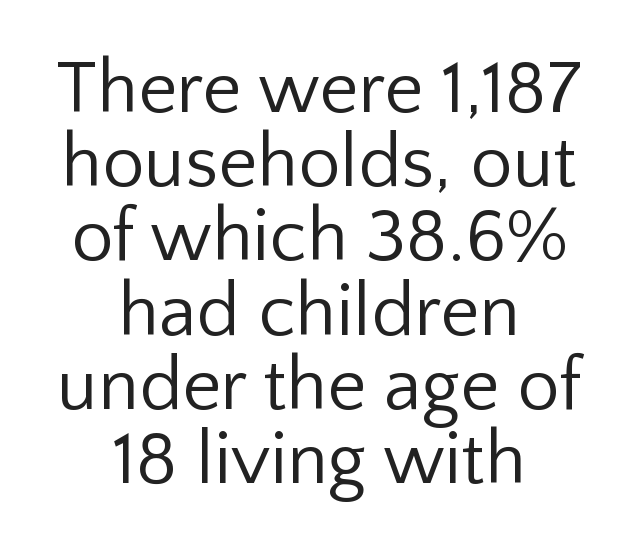
Each stroke keeps to a modest, everyday thickness or less. Tracking value appears to be zero — textbook default spacing. Nope, not italic — everything's standing straight. Descender tails drop into unmarked territory. The compositor balanced each line on the midline.
